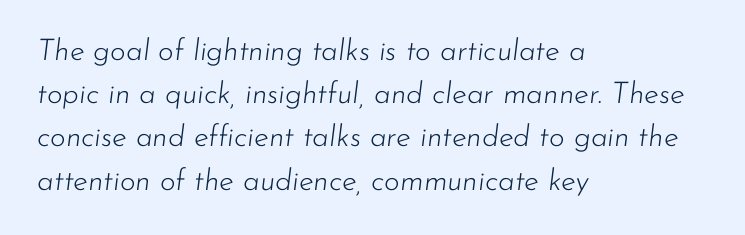
The image shows 30 px light type, italic (leaning right); set left-aligned, normal line spacing (1.44x), normal letter spacing, not underlined; low stroke contrast and a small x-height.
